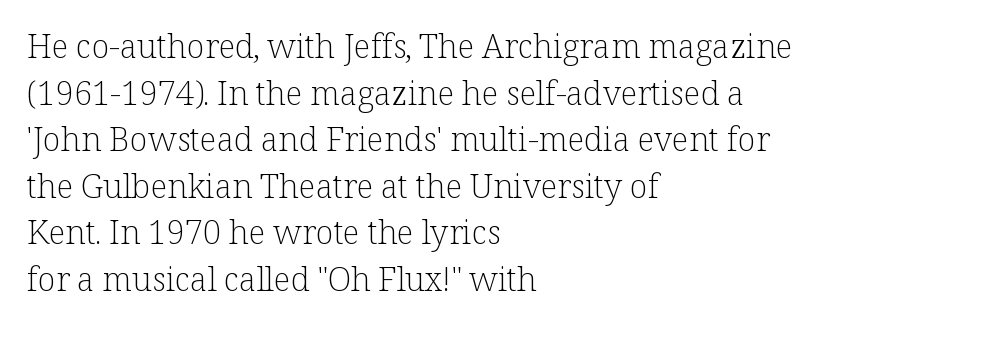
Honestly, there is no underline to notice here at all. What's the leading like? Ordinary, nothing unusual. Italic: no, the glyphs are upright roman. You could not count columns in this text — the font is proportionally spaced. Is the letter spacing exaggerated? No — it looks like the ordinary default.
